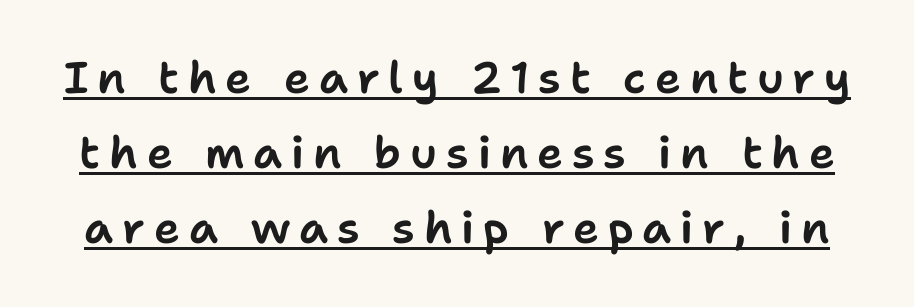
The image shows 44 px sans-serif type, upright; set line spacing 1.71x, unusually wide letter spacing (+0.2 em), underlined; low stroke contrast and a medium x-height.
